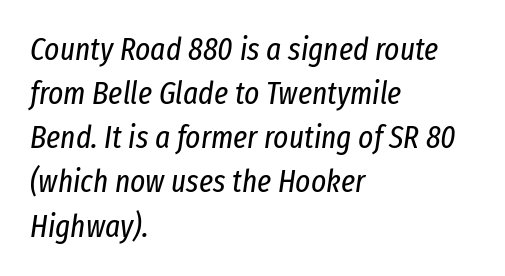
Q: Is the text bold? A: No.
Q: Is the text italic (slanted)? A: Yes, it leans right by about 8 degrees.
Q: Is the text underlined? A: No.
Q: How is the paragraph aligned? A: Left-aligned.
Q: Is the spacing between letters normal or unusually wide? A: Normal.
Q: Is the spacing between lines tight, normal or loose? A: Normal.
Q: Width (condensed, normal, or wide)? A: Condensed.
Q: Stroke contrast? A: Low.
Q: x-height? A: Medium.
Q: Monospaced? A: No.
